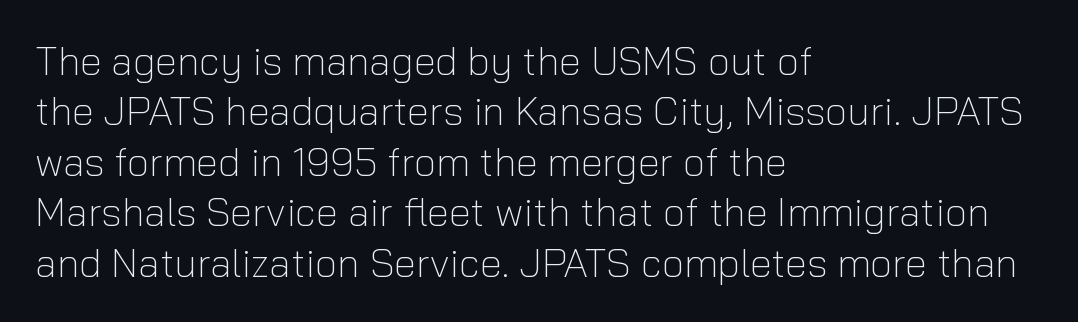
The image shows 40 px light sans-serif type, upright; set left-aligned, normal line spacing (1.26x), normal letter spacing, not underlined; low stroke contrast and a medium x-height.
